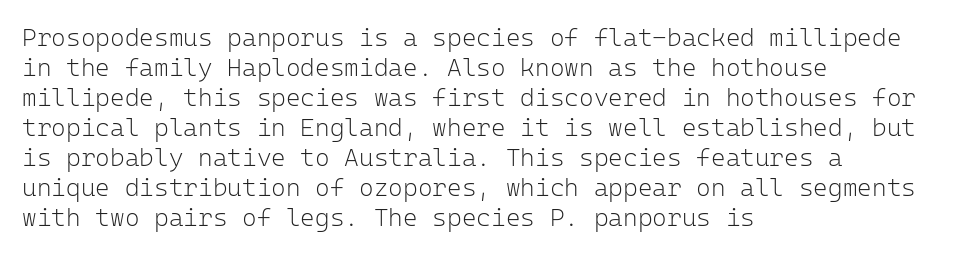
The image shows 25 px text type, upright; set left-aligned, line spacing 1.2x, normal letter spacing, not underlined.
